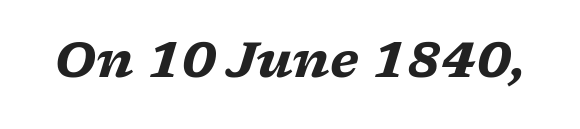
Each letter keeps its own natural width here, so spacing adapts to shape. Does the lettering tilt? It does — this is italic. Look at the tracking — it's just the regular setting, nothing added. The passage shown is emphatically bold. The space directly below the letters is spotless.
